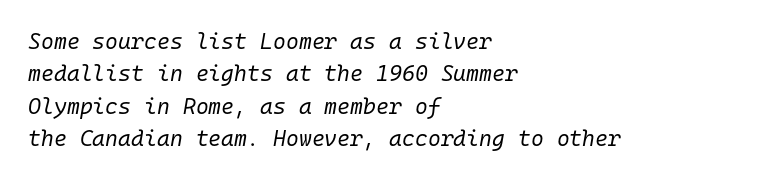
{"italic": "yes", "lean": "right", "slant_degrees": 10, "bold": "no", "underline": "no", "align": "left", "line_spacing": "normal", "line_spacing_ratio": 1.47, "letter_spacing": "normal", "letter_spacing_em": 0.0, "glyph_px": 22}
